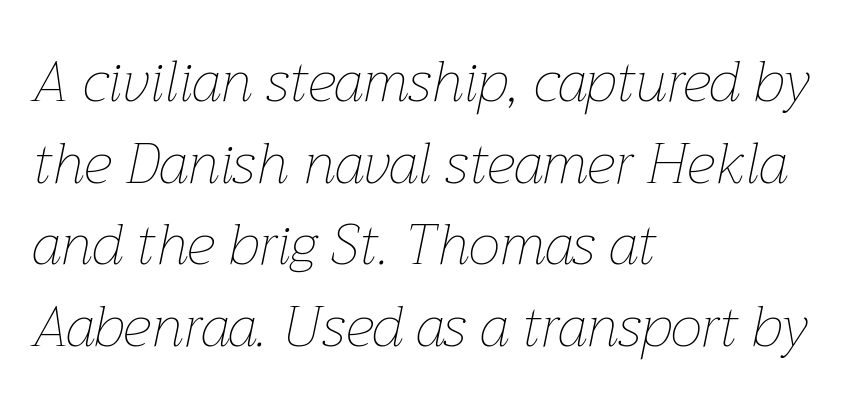
{"italic": "yes", "lean": "right", "slant_degrees": 12, "bold": "no", "weight": "thin", "width": "normal", "stroke_contrast": "low", "x_height": "medium", "monospaced": "no", "underline": "no", "align": "left", "line_spacing": "normal", "line_spacing_ratio": 1.43, "letter_spacing": "normal", "letter_spacing_em": 0.0, "glyph_px": 57}
